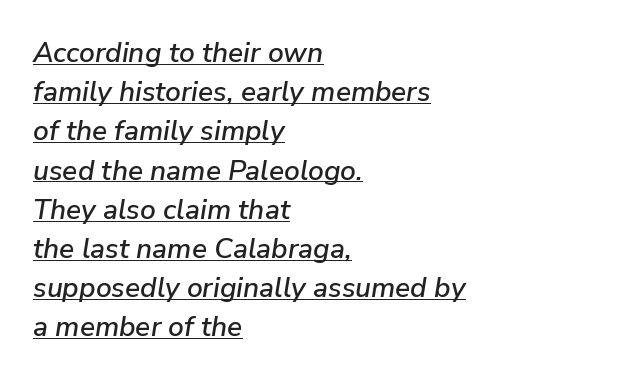
{"italic": "yes", "lean": "right", "slant_degrees": 9, "width": "normal", "stroke_contrast": "low", "x_height": "medium", "monospaced": "no", "underline": "yes", "align": "left", "line_spacing": "normal", "line_spacing_ratio": 1.4, "letter_spacing": "normal", "letter_spacing_em": 0.0, "glyph_px": 28}
